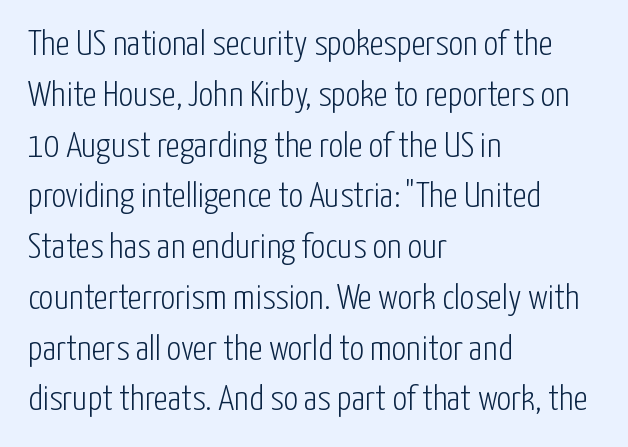
Characters follow at the spacing the type designer built in. The rag falls on the right side of this text block. Stroke terminals: plain, sans-serif. A roman cut, with each character standing at attention. The rendering uses a moderate line-height, typical for paragraphs. Underlining? Definitely not there.
